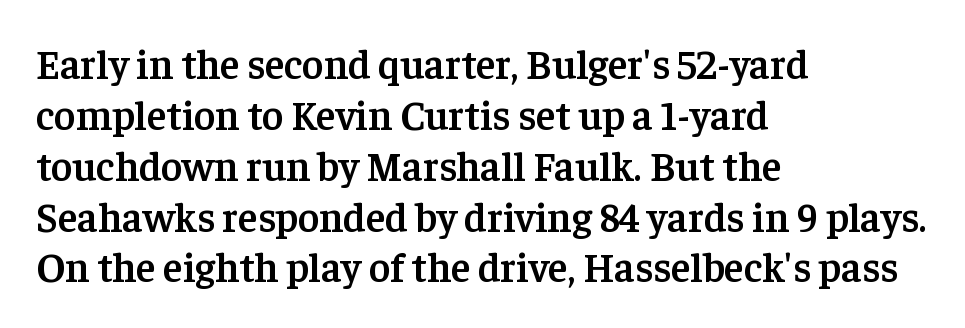
{"serif": "yes", "italic": "no", "bold": "semi", "weight": "semibold", "width": "normal", "stroke_contrast": "low", "x_height": "medium", "monospaced": "no", "underline": "no", "align": "left", "line_spacing_ratio": 1.24, "letter_spacing": "normal", "letter_spacing_em": 0.0, "glyph_px": 41}
